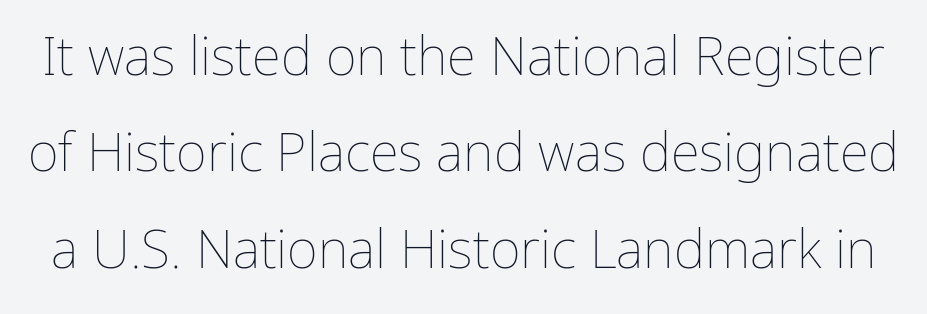
Q: Is the text bold? A: No.
Q: Is the text italic (slanted)? A: No, it is upright.
Q: Is the text underlined? A: No.
Q: Is the spacing between letters normal or unusually wide? A: Normal.
Q: Width (condensed, normal, or wide)? A: Normal.
Q: Stroke contrast? A: Low.
Q: x-height? A: Medium.
Q: Monospaced? A: No.
